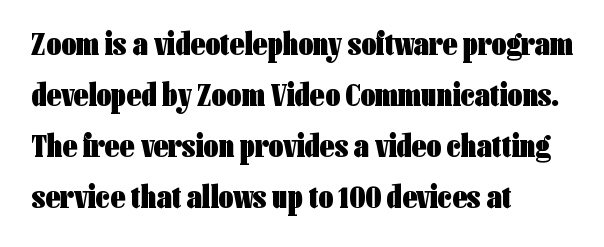
These lines are set flush left with a ragged right edge. The letterforms sit shoulder to shoulder at normal distance. Baseline-to-baseline distance is the conventional proportion of letter height. In terms of posture, this sample is upright. Character widths vary here, with narrow letters taking less room than wide ones.
